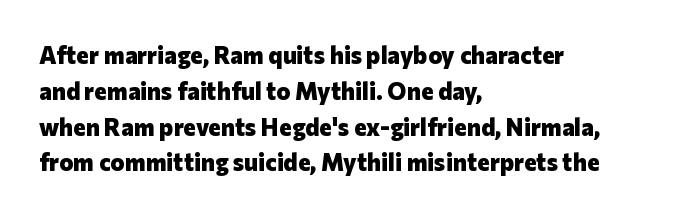
Italic: no, the glyphs are upright roman. Reading down the column, the eye jumps a familiar distance to each next line. Each row of text sits above clean, open space. Chunky letters — that's bold for sure.
